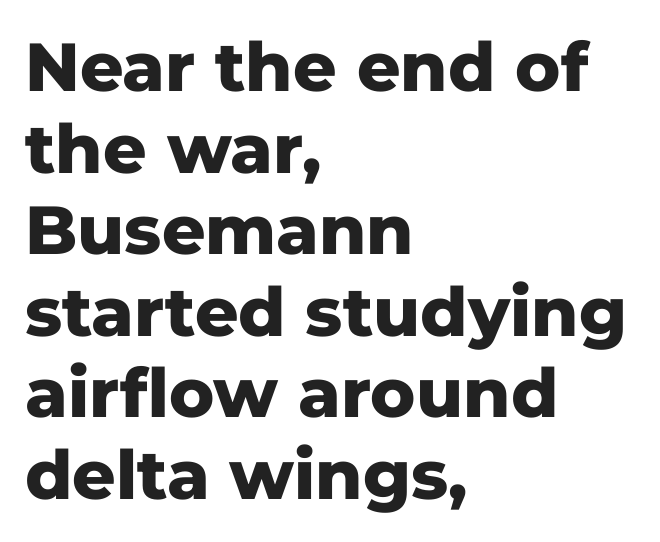
Q: Is the text bold? A: Yes.
Q: Is the text italic (slanted)? A: No, it is upright.
Q: Is the typeface a serif or a sans-serif typeface? A: Sans-serif.
Q: Is the text underlined? A: No.
Q: How is the paragraph aligned? A: Left-aligned.
Q: Is the spacing between letters normal or unusually wide? A: Normal.
Q: Width (condensed, normal, or wide)? A: Normal.
Q: Stroke contrast? A: Low.
Q: x-height? A: Medium.
Q: Monospaced? A: No.
